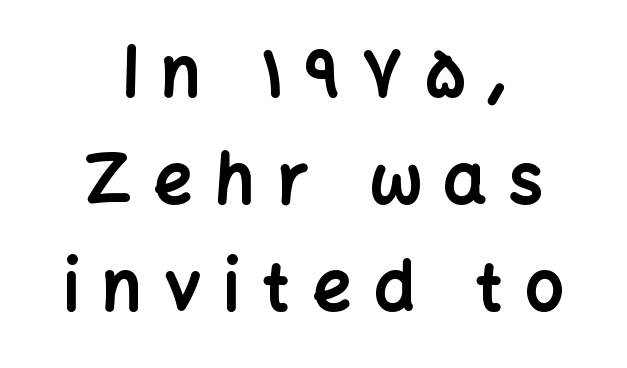
Q: Is the text bold? A: Yes.
Q: Is the text italic (slanted)? A: No, it is upright.
Q: Is the typeface a serif or a sans-serif typeface? A: Sans-serif.
Q: Is the text underlined? A: No.
Q: How is the paragraph aligned? A: Centered.
Q: Is the spacing between letters normal or unusually wide? A: Unusually wide.
Q: Is the spacing between lines tight, normal or loose? A: Normal.
Q: Width (condensed, normal, or wide)? A: Normal.
Q: Stroke contrast? A: Low.
Q: x-height? A: Medium.
Q: Monospaced? A: No.
